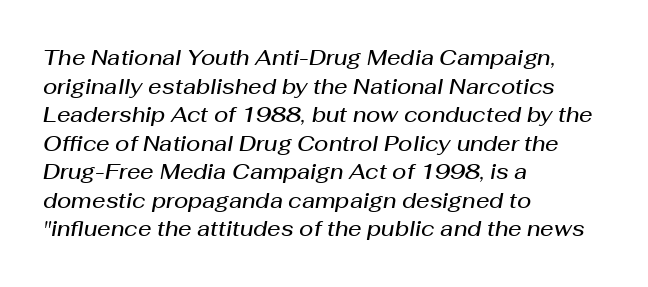
Q: Is the text bold? A: Semi-bold.
Q: Is the text italic (slanted)? A: Yes, it leans right by about 10 degrees.
Q: Is the text underlined? A: No.
Q: How is the paragraph aligned? A: Left-aligned.
Q: Is the spacing between letters normal or unusually wide? A: Normal.
Q: Is the spacing between lines tight, normal or loose? A: Normal.
